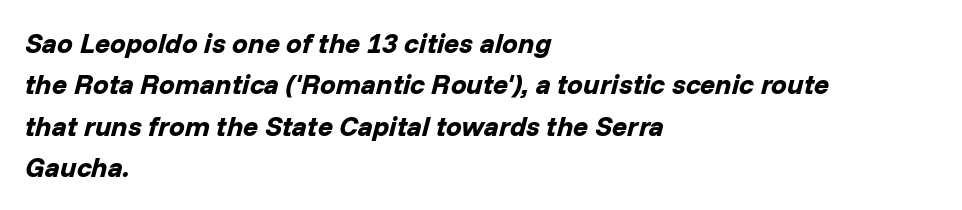
Q: Is the text bold? A: Yes.
Q: Is the text italic (slanted)? A: Yes, it leans right by about 14 degrees.
Q: Is the text underlined? A: No.
Q: How is the paragraph aligned? A: Left-aligned.
Q: Is the spacing between letters normal or unusually wide? A: Normal.
Q: Is the spacing between lines tight, normal or loose? A: Normal.
Q: Width (condensed, normal, or wide)? A: Normal.
Q: Stroke contrast? A: Low.
Q: x-height? A: Medium.
Q: Monospaced? A: No.
